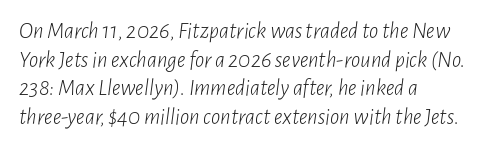
Q: Is the text bold? A: No.
Q: Is the text italic (slanted)? A: Yes, it leans right by about 7 degrees.
Q: Is the text underlined? A: No.
Q: How is the paragraph aligned? A: Left-aligned.
Q: Is the spacing between letters normal or unusually wide? A: Normal.
Q: Is the spacing between lines tight, normal or loose? A: Normal.
